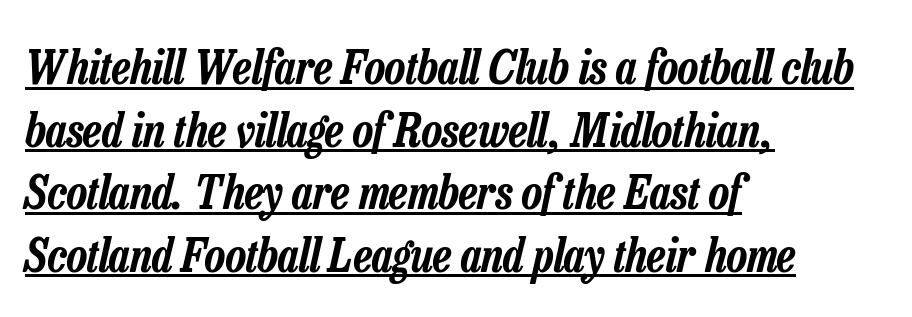
Q: Is the text italic (slanted)? A: Yes, it leans right by about 13 degrees.
Q: Is the text underlined? A: Yes.
Q: How is the paragraph aligned? A: Left-aligned.
Q: Is the spacing between letters normal or unusually wide? A: Normal.
Q: Is the spacing between lines tight, normal or loose? A: Normal.
Q: Width (condensed, normal, or wide)? A: Condensed.
Q: Stroke contrast? A: Low.
Q: x-height? A: Medium.
Q: Monospaced? A: No.
